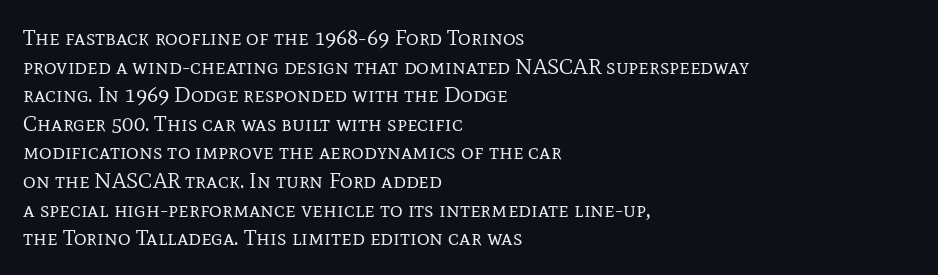
{"italic": "no", "bold": "no", "underline": "no", "align": "left", "line_spacing": "normal", "line_spacing_ratio": 1.3, "letter_spacing": "normal", "letter_spacing_em": 0.0, "glyph_px": 22}
